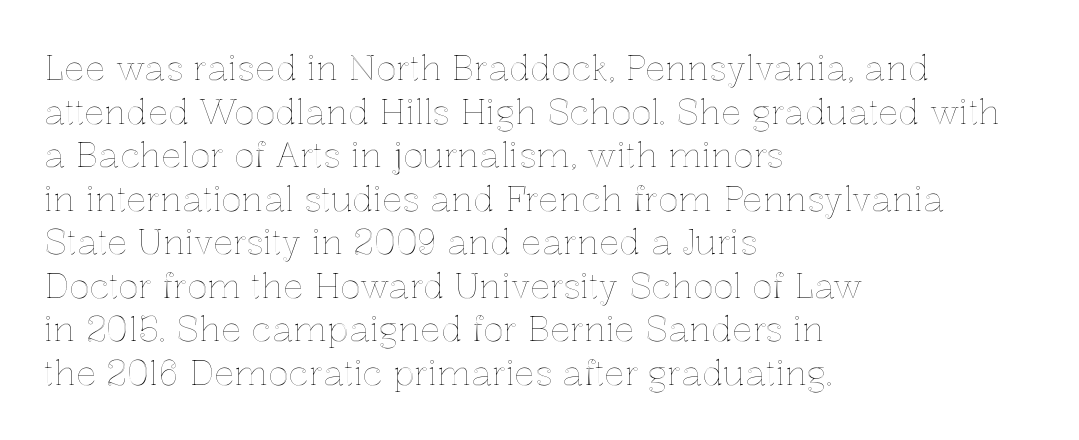
The letters sit at their default tracking, neither squeezed nor spread. Evenly set lines give the paragraph a standard silhouette. Teacher's note: observe the even left margin — that is flush-left alignment. Anything drawn beneath the words? Only blank space. The passage shown is typed in a proportional face where columns would drift. The lettering stays uniformly vertical, giving the passage a roman look.
